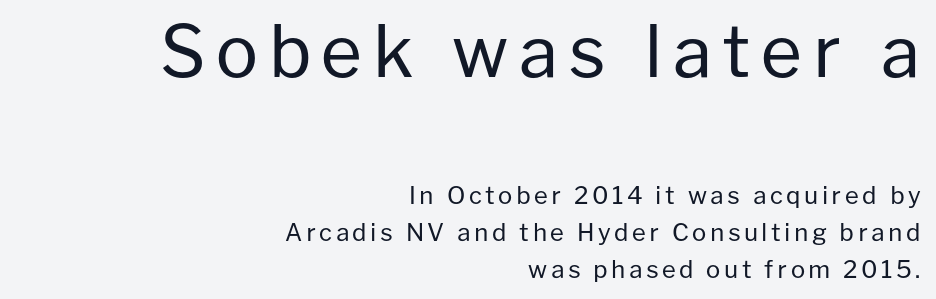
{"serif": "no", "italic": "no", "bold": "no", "weight": "regular", "width": "normal", "stroke_contrast": "low", "x_height": "medium", "monospaced": "no", "underline": "no", "align": "right", "line_spacing": "normal", "line_spacing_ratio": 1.55, "larger_block": "first", "size_ratio": 2.96, "glyph_px": 71}
